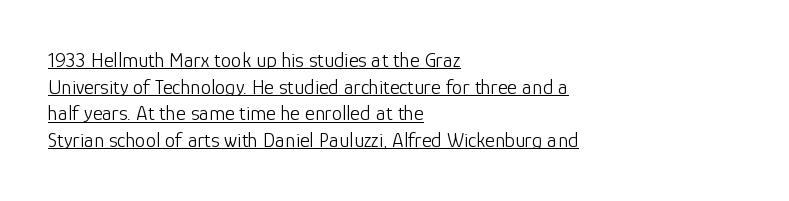
The image shows 21 px text type, upright; set left-aligned, normal line spacing (1.27x), normal letter spacing, underlined.
